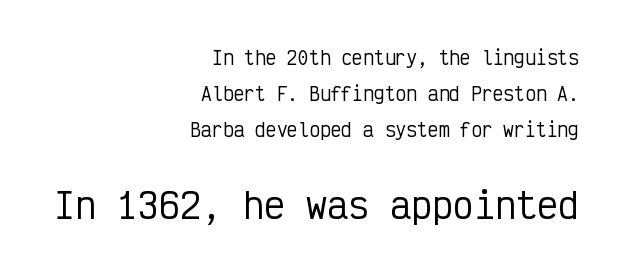
Q: Is the text italic (slanted)? A: No, it is upright.
Q: Is the typeface a serif or a sans-serif typeface? A: Sans-serif.
Q: Is the text underlined? A: No.
Q: How is the paragraph aligned? A: Right-aligned.
Q: Is the spacing between letters normal or unusually wide? A: Normal.
Q: Is the spacing between lines tight, normal or loose? A: Loose.
Q: Which block of text is set in a larger size, the first (top) or the second (bottom)? A: The second (bottom) one.
Q: Width (condensed, normal, or wide)? A: Condensed.
Q: Stroke contrast? A: Low.
Q: x-height? A: Medium.
Q: Monospaced? A: Yes.
